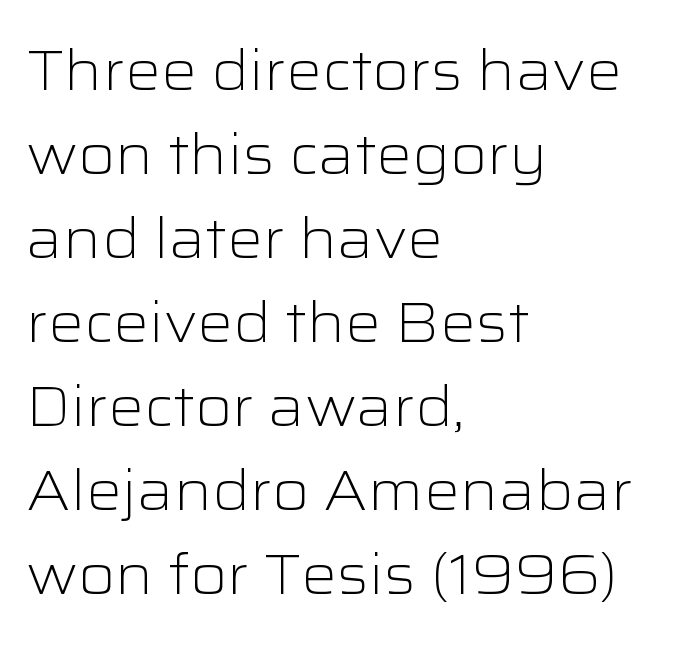
The passage is arranged the way most books set body copy — flush left. Style check: upright. The rendering uses natural spacing where letterforms have individual widths. Stroke thickness stays within the range of a standard reading face or lighter. A bare baseline throughout the passage. Line spacing here is normal.
